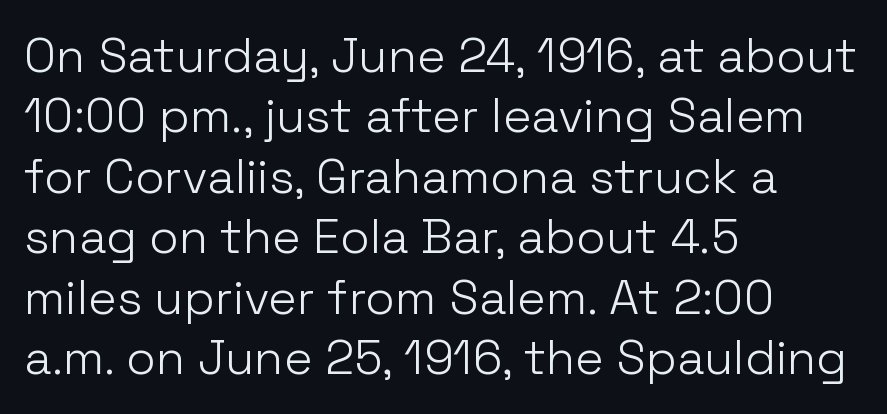
Each letter's strokes conclude bluntly, with no projecting serifs. Does extra space separate the letters? No, they use regular spacing. Bare-footed words on every line. Looks like regular typesetting: each glyph gets only the width it needs. All the whitespace from short lines collects on the right.
